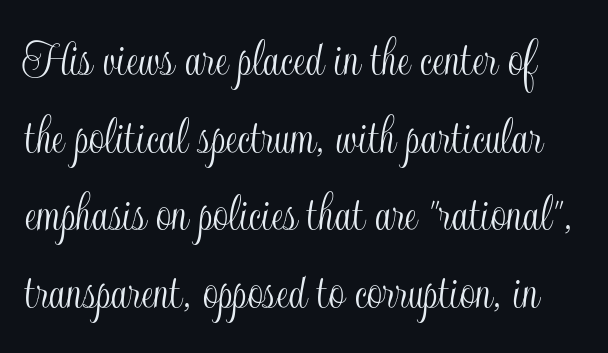
Q: Is the text italic (slanted)? A: Yes.
Q: Is the text underlined? A: No.
Q: Is the spacing between letters normal or unusually wide? A: Normal.
Q: Is the spacing between lines tight, normal or loose? A: Normal.
Q: Width (condensed, normal, or wide)? A: Condensed.
Q: x-height? A: Small.
Q: Monospaced? A: No.
